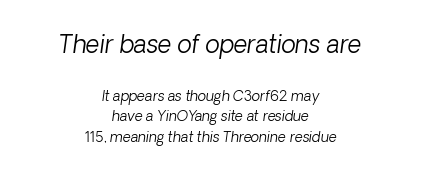
{"italic": "yes", "lean": "right", "slant_degrees": 8, "bold": "no", "underline": "no", "align": "center", "line_spacing": "normal", "line_spacing_ratio": 1.48, "letter_spacing": "normal", "letter_spacing_em": 0.0, "larger_block": "first", "size_ratio": 1.71, "glyph_px": 24}
